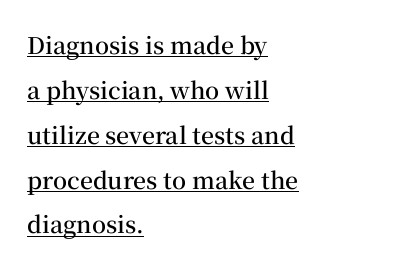
The image shows 23 px text type, upright; set left-aligned, loose line spacing (1.95x), normal letter spacing, underlined.
